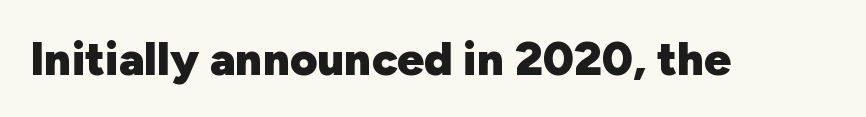
Q: Is the text bold? A: Yes.
Q: Is the text italic (slanted)? A: No, it is upright.
Q: Is the typeface a serif or a sans-serif typeface? A: Sans-serif.
Q: Is the text underlined? A: No.
Q: Is the spacing between letters normal or unusually wide? A: Normal.
Q: Width (condensed, normal, or wide)? A: Normal.
Q: Stroke contrast? A: Low.
Q: x-height? A: Medium.
Q: Monospaced? A: No.
